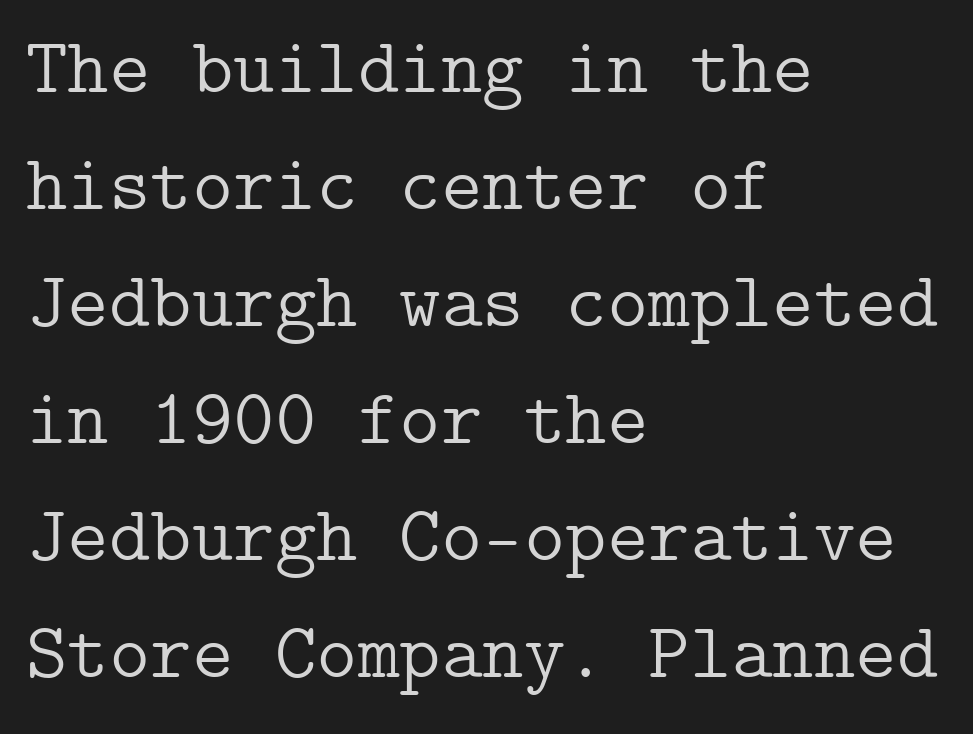
The image shows 79 px light serif type, upright; set left-aligned, normal line spacing (1.48x), normal letter spacing, not underlined; low stroke contrast and a medium x-height.
